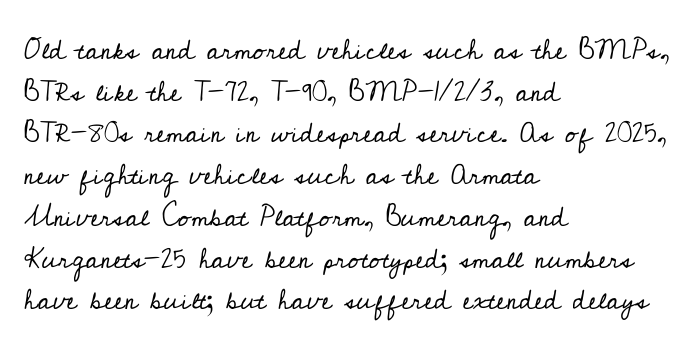
Visually the block forms a straight wall on the left and a jagged coastline on the right. Is this a fixed-width face? No — the glyphs have proportional, varying widths. The passage shown is typeset with a serif family. Glance below the letters and you will spot only blank space.
